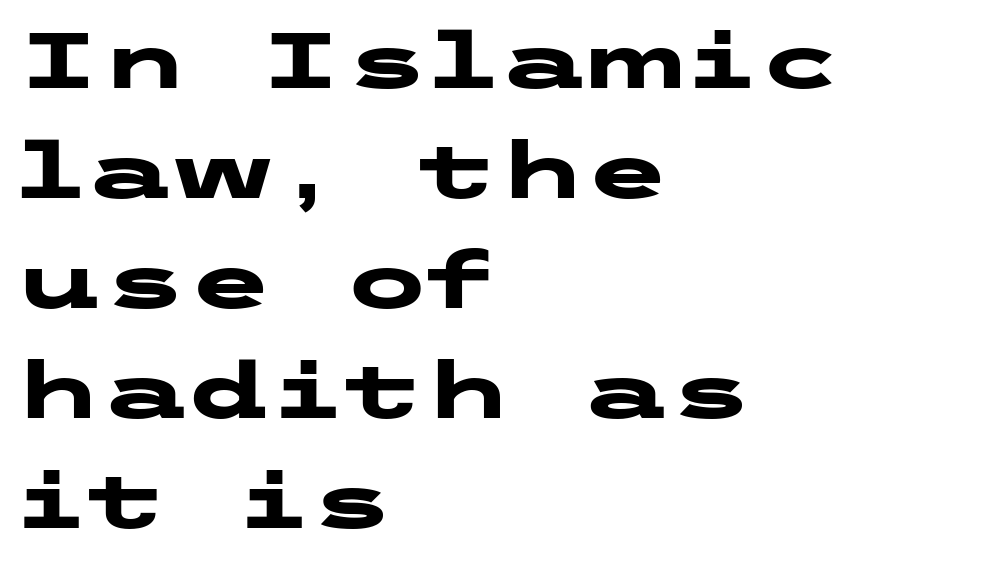
The letters stand upright; this is a roman face. Tracking here is standard; glyphs follow each other at the usual distance. Serif or sans? Sans — the stroke terminals are bare. Check under the words: just untouched page.
